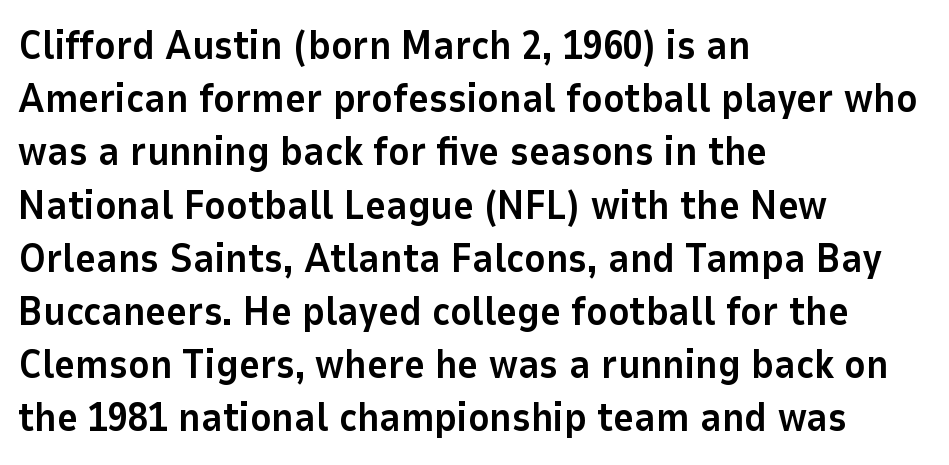
Leading matches the norm, producing a regular column. It's the straight-up-and-down kind of type. Note the varied advance widths — an 'i' is clearly narrower than an 'm'. Check where the strokes stop: nothing finishes them off — pure sans.
